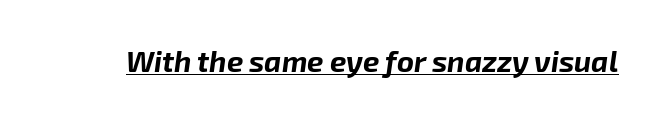
The image shows 29 px bold type, italic (leaning right); set normal letter spacing, underlined; low stroke contrast and a medium x-height.
